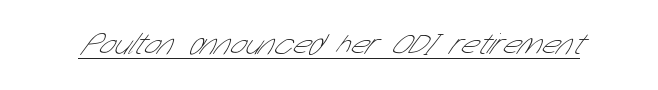
{"serif": "no", "bold": "no", "weight": "thin", "width": "condensed", "stroke_contrast": "low", "x_height": "medium", "monospaced": "no", "underline": "yes", "letter_spacing": "normal", "letter_spacing_em": 0.0, "glyph_px": 30}
